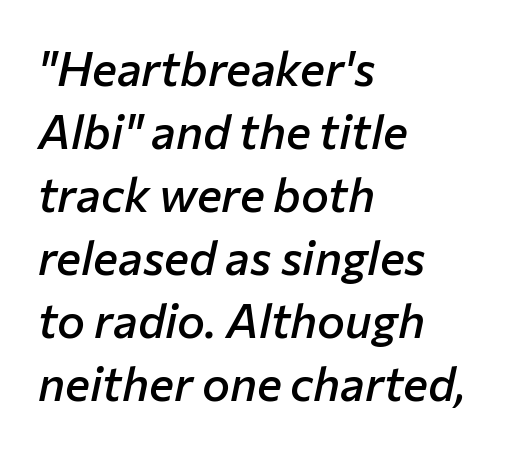
{"italic": "yes", "lean": "right", "slant_degrees": 12, "bold": "semi", "weight": "semibold", "width": "normal", "stroke_contrast": "low", "x_height": "medium", "monospaced": "no", "underline": "no", "align": "left", "line_spacing": "normal", "line_spacing_ratio": 1.34, "letter_spacing": "normal", "letter_spacing_em": 0.0, "glyph_px": 47}
